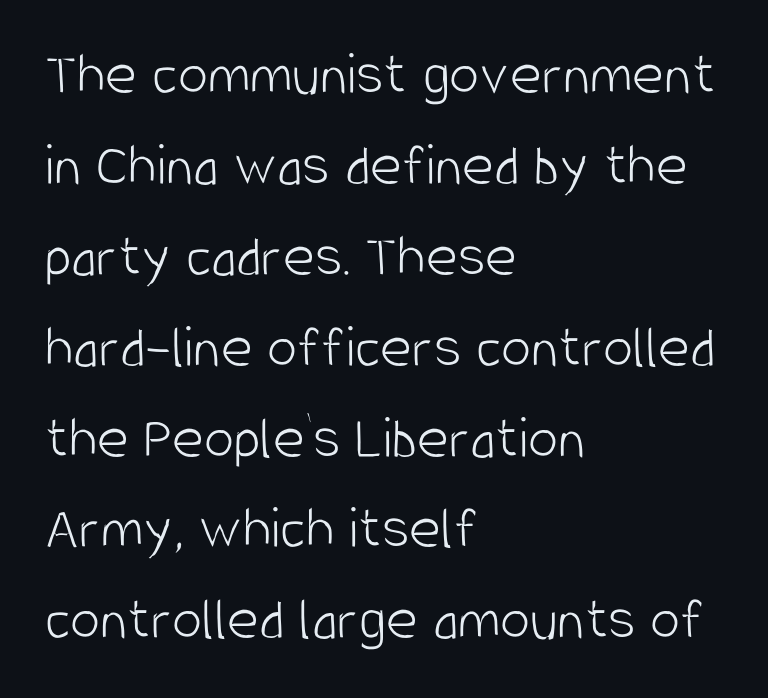
Does the type have serifs? No, each stem ends abruptly. Short note: letters normally spaced. Whoever set this chose a conventional vertical rhythm. Bold? No — there's no thickening of the strokes.
